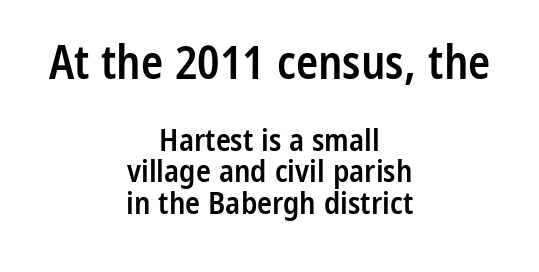
Q: Is the text bold? A: Semi-bold.
Q: Is the text italic (slanted)? A: No, it is upright.
Q: Is the typeface a serif or a sans-serif typeface? A: Sans-serif.
Q: Is the text underlined? A: No.
Q: How is the paragraph aligned? A: Centered.
Q: Is the spacing between letters normal or unusually wide? A: Normal.
Q: Is the spacing between lines tight, normal or loose? A: Tight.
Q: Which block of text is set in a larger size, the first (top) or the second (bottom)? A: The first (top) one.
Q: Width (condensed, normal, or wide)? A: Condensed.
Q: Stroke contrast? A: Low.
Q: x-height? A: Medium.
Q: Monospaced? A: No.
